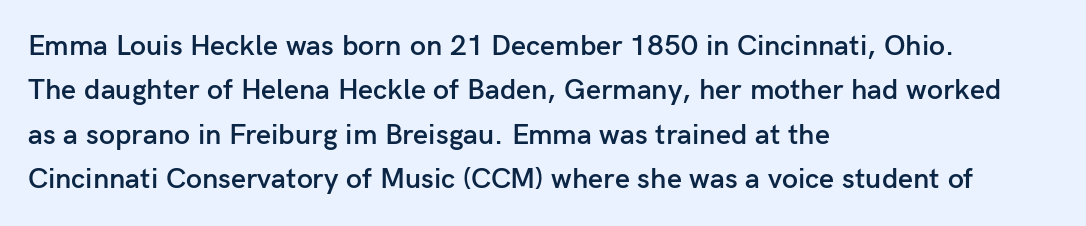
{"serif": "no", "italic": "no", "bold": "semi", "weight": "semibold", "width": "normal", "stroke_contrast": "low", "x_height": "medium", "monospaced": "no", "underline": "no", "align": "left", "line_spacing": "normal", "line_spacing_ratio": 1.53, "letter_spacing": "normal", "letter_spacing_em": 0.0, "glyph_px": 29}
